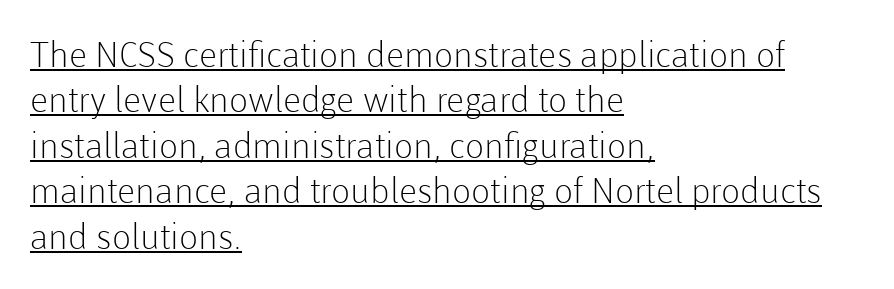
The image shows 35 px light sans-serif type, upright; set left-aligned, normal line spacing (1.3x), normal letter spacing, underlined; low stroke contrast and a medium x-height.
